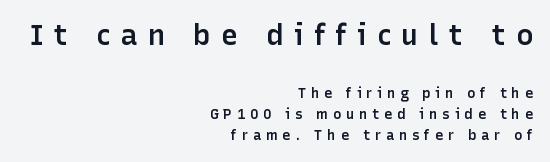
The image shows 29 px semibold sans-serif type, upright; set right-aligned, normal line spacing (1.51x), unusually wide letter spacing (+0.34 em), not underlined; the first (top) block is 2.07x larger; low stroke contrast and a medium x-height.
